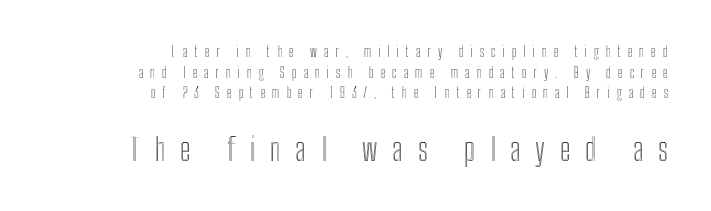
The image shows 31 px condensed type, upright; set right-aligned, normal line spacing (1.48x), unusually wide letter spacing (+0.48 em), not underlined; the second (bottom) block is 2.21x larger; a medium x-height.
